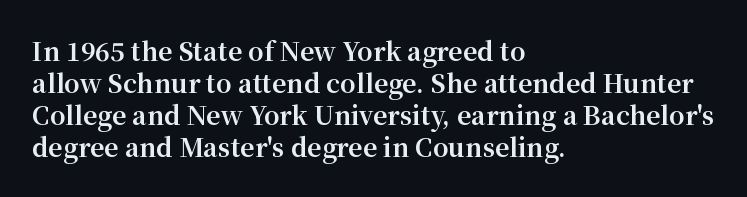
The image shows 25 px bold type, upright; set left-aligned, normal line spacing (1.28x), normal letter spacing, not underlined.
